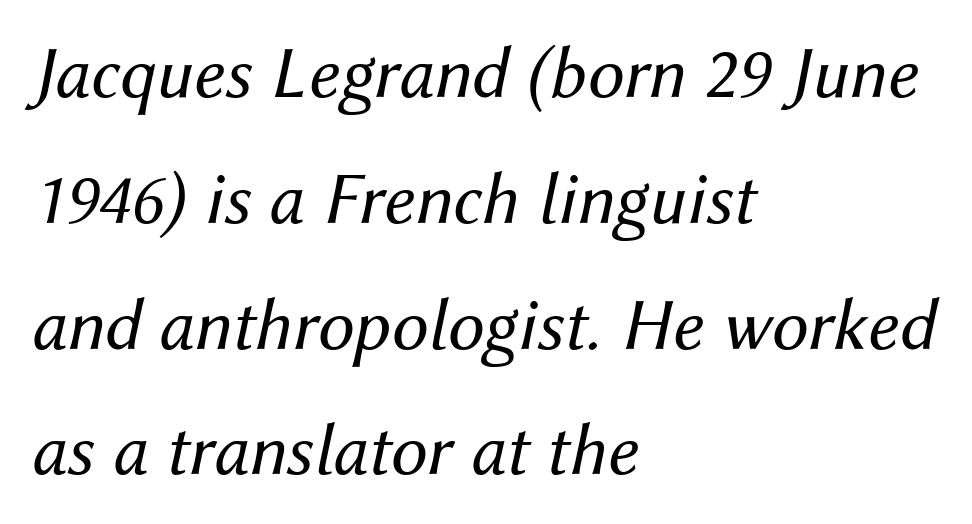
Q: Is the text bold? A: No.
Q: Is the text italic (slanted)? A: Yes, it leans right by about 12 degrees.
Q: Is the text underlined? A: No.
Q: How is the paragraph aligned? A: Left-aligned.
Q: Is the spacing between letters normal or unusually wide? A: Normal.
Q: Is the spacing between lines tight, normal or loose? A: Normal.
Q: Width (condensed, normal, or wide)? A: Normal.
Q: Stroke contrast? A: Medium.
Q: x-height? A: Medium.
Q: Monospaced? A: No.
